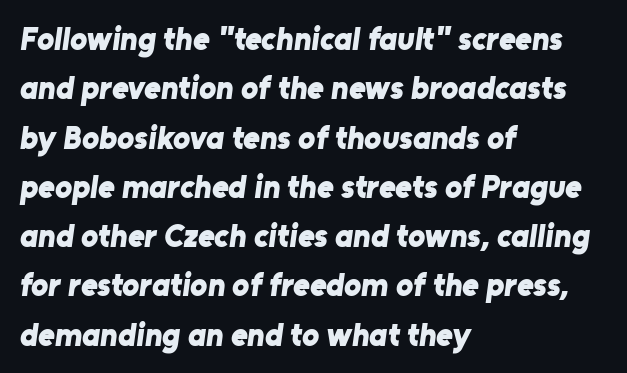
{"serif": "no", "bold": "yes", "weight": "bold", "width": "normal", "stroke_contrast": "low", "x_height": "medium", "monospaced": "no", "underline": "no", "align": "left", "line_spacing": "normal", "line_spacing_ratio": 1.54, "letter_spacing": "normal", "letter_spacing_em": 0.0, "glyph_px": 32}
